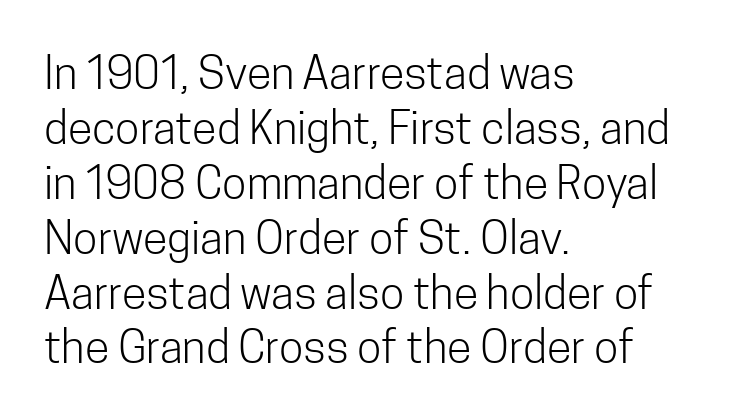
The passage is arranged the way most books set body copy — flush left. The lettering stays uniformly vertical, giving the passage a roman look. Each word holds together tightly as a unit, with standard inter-letter gaps. What kind of face is this? One without serifs — a sans. The typeface has the unassuming heft of standard copy or less. A bare baseline throughout the passage.
